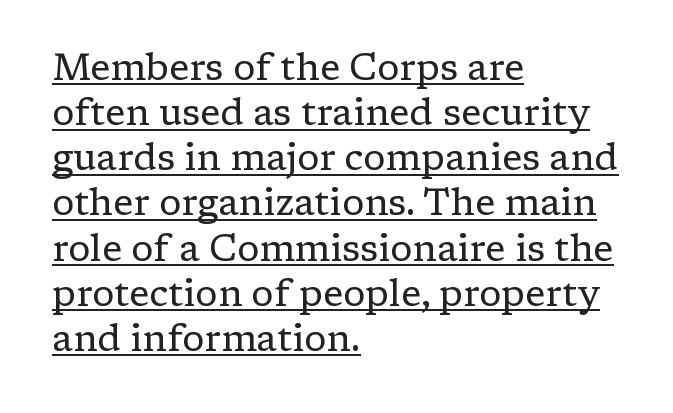
Standard letterfit; no display-style spreading of the glyphs. Every stem runs plumb, perpendicular to the baseline. The rendering shows small feet on the letterforms — a serif design. Spacing verdict: proportional, widths tailored to each character.
